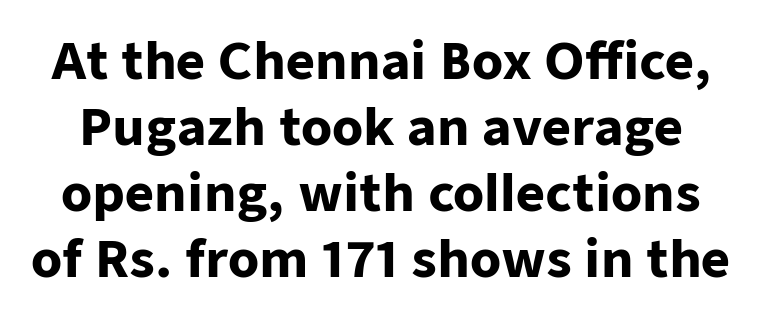
Q: Is the text bold? A: Yes.
Q: Is the text italic (slanted)? A: No, it is upright.
Q: Is the typeface a serif or a sans-serif typeface? A: Sans-serif.
Q: Is the text underlined? A: No.
Q: Is the spacing between letters normal or unusually wide? A: Normal.
Q: Is the spacing between lines tight, normal or loose? A: Normal.
Q: Width (condensed, normal, or wide)? A: Normal.
Q: Stroke contrast? A: Low.
Q: x-height? A: Medium.
Q: Monospaced? A: No.
